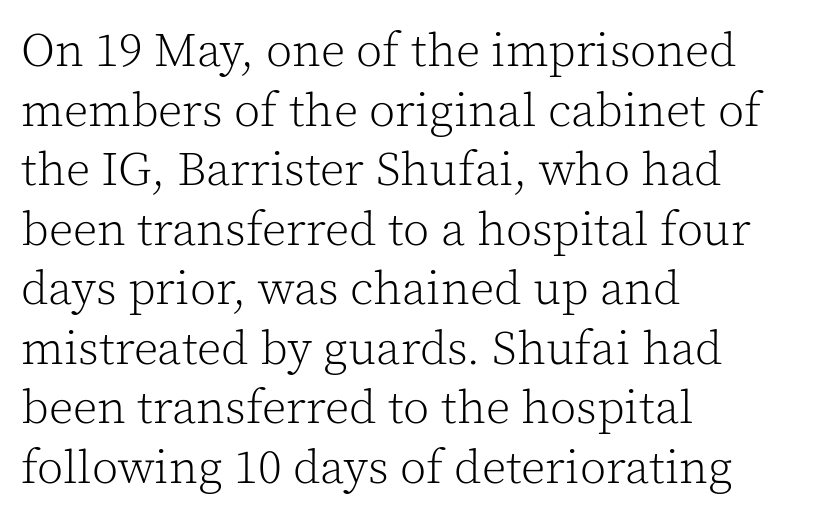
Summary of weight: not heavy and not bold. This sample uses a serif face. Underlining? Definitely not there. Layout note: lines flush left. Does the lettering tilt? It doesn't — this is upright. You could not count columns in this text — the font is proportionally spaced.
